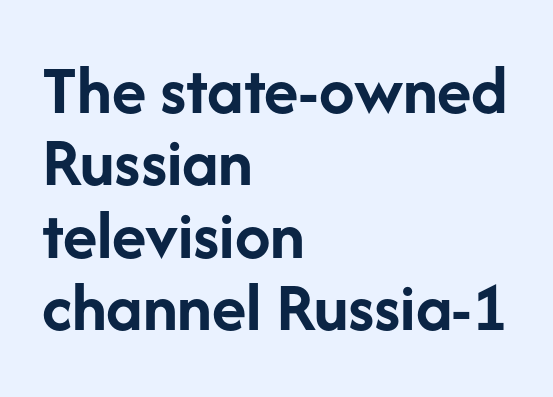
The image shows 71 px semibold sans-serif type, upright; set left-aligned, tight line spacing (1.02x), normal letter spacing, not underlined; low stroke contrast and a medium x-height.
